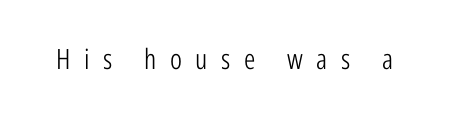
{"serif": "no", "italic": "no", "bold": "no", "weight": "light", "width": "condensed", "stroke_contrast": "low", "x_height": "medium", "monospaced": "no", "underline": "no", "letter_spacing": "wide", "letter_spacing_em": 0.48, "glyph_px": 28}
